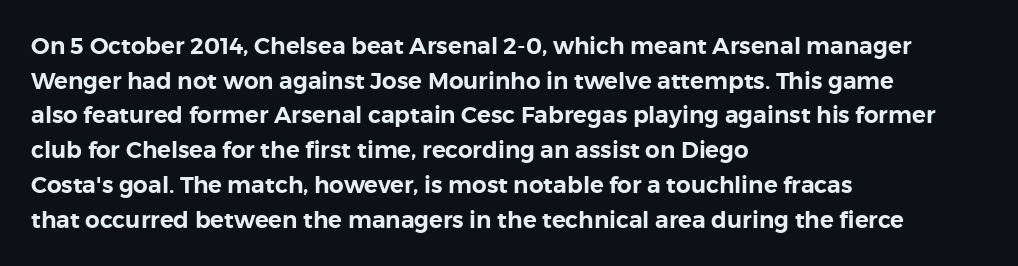
Q: Is the text italic (slanted)? A: No, it is upright.
Q: Is the text underlined? A: No.
Q: How is the paragraph aligned? A: Left-aligned.
Q: Is the spacing between letters normal or unusually wide? A: Normal.
Q: Is the spacing between lines tight, normal or loose? A: Normal.
